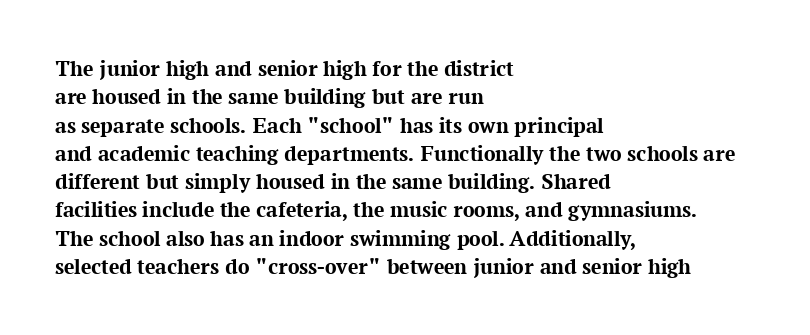
The image shows 23 px bold type, upright; set left-aligned, line spacing 1.23x, normal letter spacing, not underlined.
